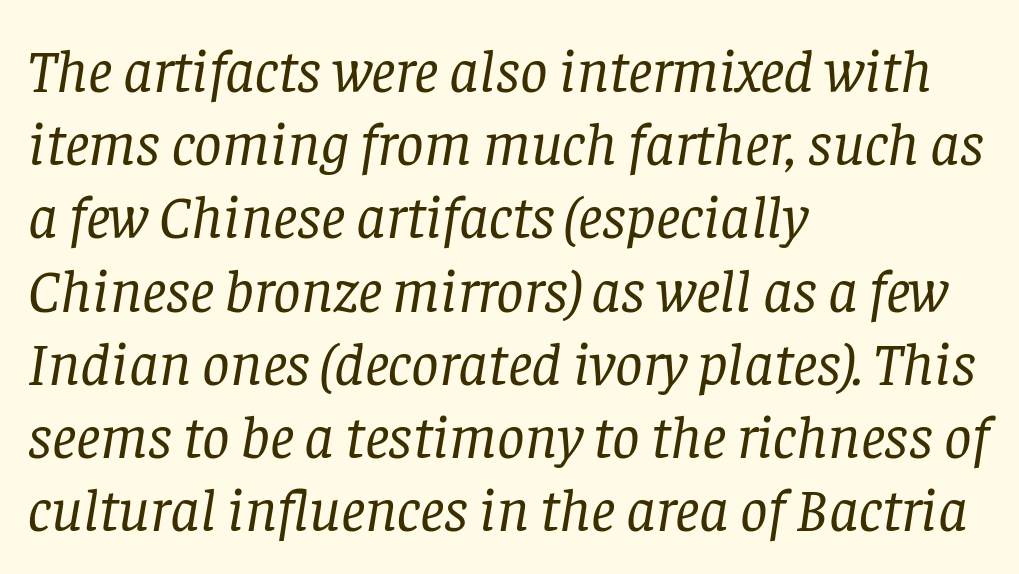
{"serif": "yes", "italic": "yes", "lean": "right", "slant_degrees": 8, "bold": "no", "weight": "regular", "width": "normal", "stroke_contrast": "low", "x_height": "large", "monospaced": "no", "underline": "no", "align": "left", "line_spacing_ratio": 1.2, "letter_spacing": "normal", "letter_spacing_em": 0.0, "glyph_px": 61}
